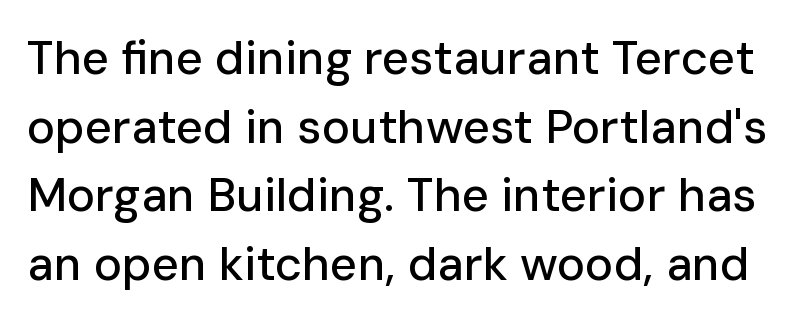
The space beneath each line is pristine and unruled. Compared with typical paragraphs, the rows here are spaced about the same. Nothing sits at the stroke ends, so this counts as sans-serif. Spacing between characters is what you'd get straight out of the box. A roman cut, with each character standing at attention. The rendering uses natural spacing where letterforms have individual widths.
